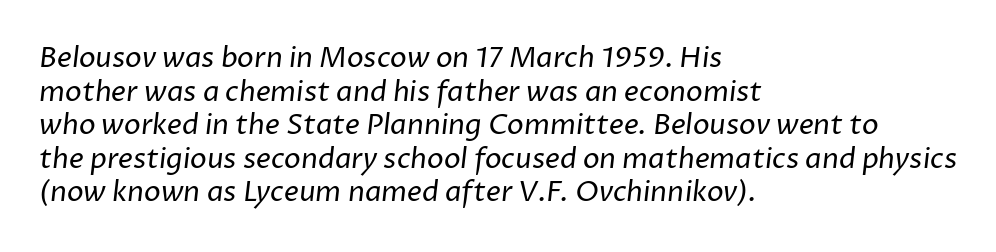
{"serif": "no", "bold": "no", "weight": "regular", "width": "normal", "stroke_contrast": "low", "x_height": "medium", "monospaced": "no", "underline": "no", "align": "left", "line_spacing_ratio": 1.2, "letter_spacing": "normal", "letter_spacing_em": 0.0, "glyph_px": 28}
